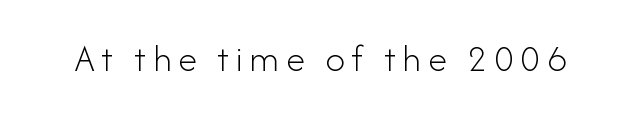
Q: Is the text bold? A: No.
Q: Is the text italic (slanted)? A: No, it is upright.
Q: Is the typeface a serif or a sans-serif typeface? A: Sans-serif.
Q: Is the text underlined? A: No.
Q: Width (condensed, normal, or wide)? A: Normal.
Q: Stroke contrast? A: Low.
Q: x-height? A: Small.
Q: Monospaced? A: No.
